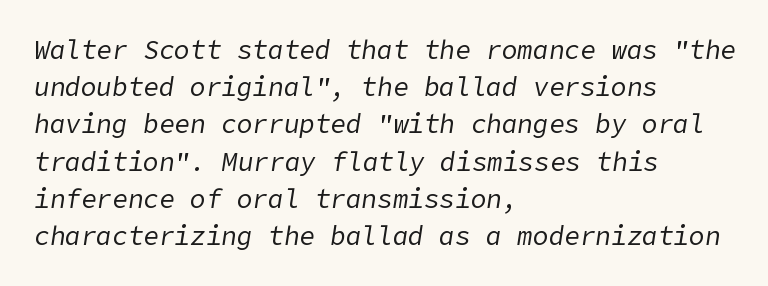
{"italic": "yes", "lean": "right", "slant_degrees": 9, "bold": "no", "underline": "no", "align": "left", "line_spacing": "normal", "line_spacing_ratio": 1.43, "letter_spacing": "normal", "letter_spacing_em": 0.0, "glyph_px": 26}
